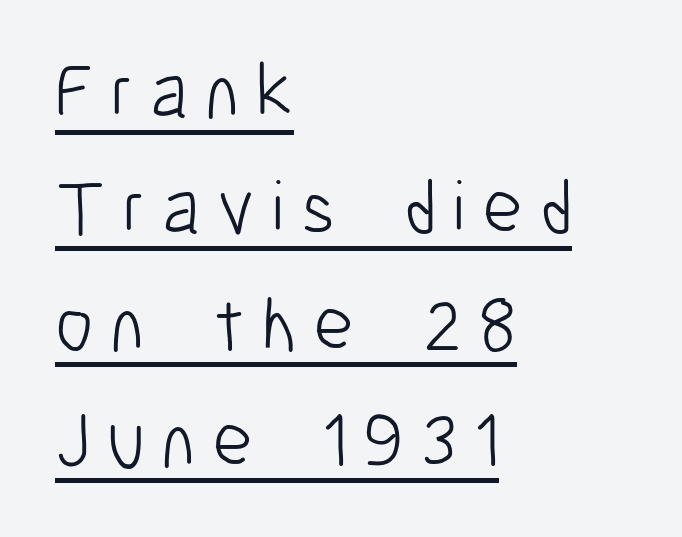
{"serif": "no", "italic": "no", "bold": "no", "weight": "light", "width": "condensed", "stroke_contrast": "low", "x_height": "medium", "monospaced": "no", "underline": "yes", "align": "left", "line_spacing": "normal", "line_spacing_ratio": 1.51, "letter_spacing": "wide", "letter_spacing_em": 0.22, "glyph_px": 77}
